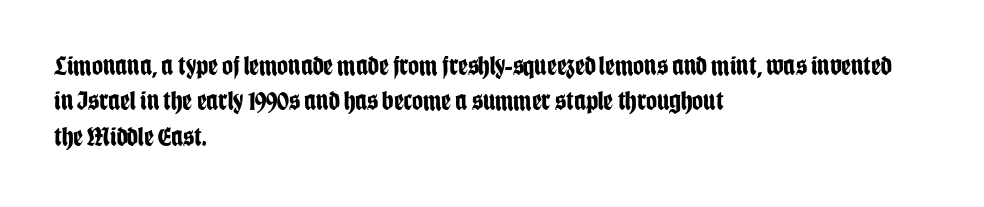
The image shows 27 px bold type, upright; set left-aligned, normal line spacing (1.31x), normal letter spacing, not underlined.
